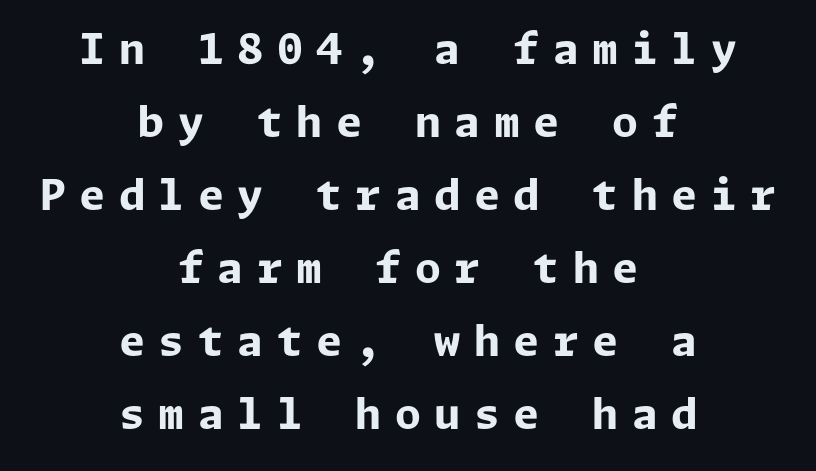
Typeset on center — no edge is straight. Tracking value appears strongly positive — letters spread wide. Style check: upright. You'd pick this weight for a headline — it's a proper bold.
